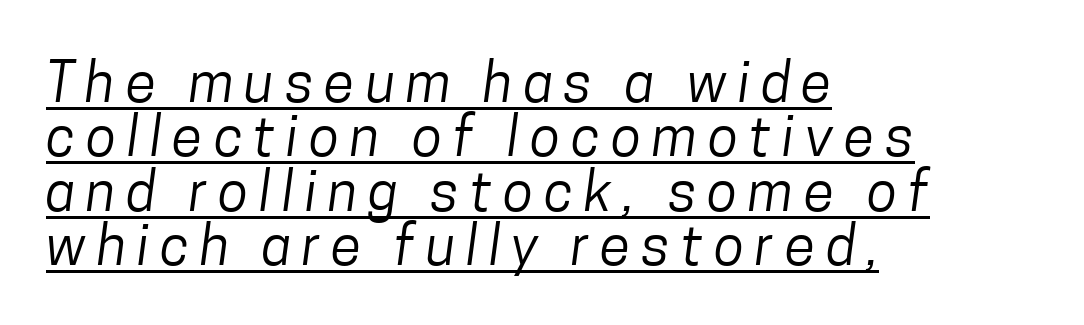
The image shows 56 px regular-weight, condensed sans-serif type; set left-aligned, tight line spacing (0.97x), underlined; low stroke contrast and a medium x-height.
